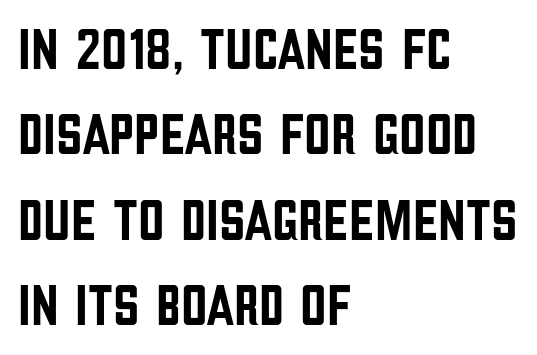
{"serif": "no", "italic": "no", "width": "condensed", "stroke_contrast": "low", "x_height": "large", "monospaced": "no", "underline": "no", "align": "left", "line_spacing": "normal", "line_spacing_ratio": 1.47, "letter_spacing": "normal", "letter_spacing_em": 0.0, "glyph_px": 58}
